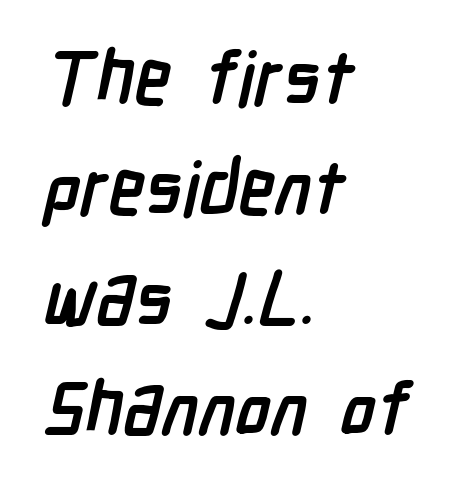
{"serif": "no", "bold": "yes", "weight": "semibold", "width": "condensed", "stroke_contrast": "low", "x_height": "medium", "monospaced": "no", "underline": "no", "align": "left", "line_spacing": "normal", "line_spacing_ratio": 1.49, "letter_spacing": "normal", "letter_spacing_em": 0.0, "glyph_px": 74}
